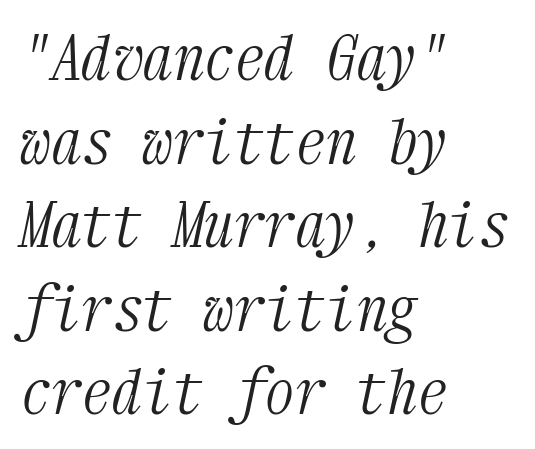
The image shows 61 px light, condensed serif type, italic (leaning right), monospaced; set left-aligned, normal line spacing (1.37x), normal letter spacing, not underlined; medium stroke contrast and a medium x-height.
